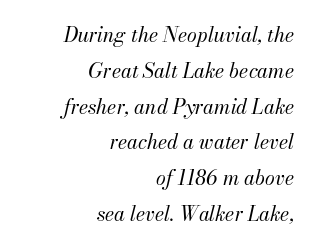
{"italic": "yes", "lean": "right", "slant_degrees": 13, "bold": "no", "underline": "no", "align": "right", "line_spacing_ratio": 1.79, "letter_spacing": "normal", "letter_spacing_em": 0.0, "glyph_px": 20}
